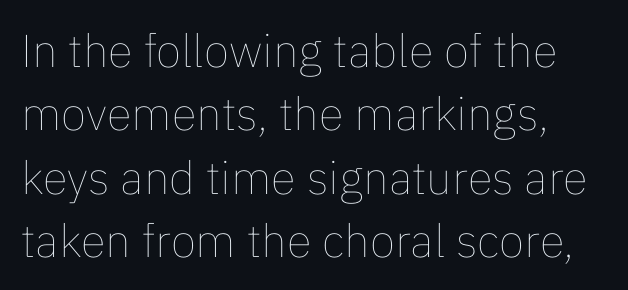
Unbolded letterforms with no extra heft. Character widths vary here, with narrow letters taking less room than wide ones. Honestly, the letter spacing is just normal — you wouldn't notice it. Ascenders rise straight up at ninety degrees. Only glyphs here, with clear space below each row. The rendering uses a moderate line-height, typical for paragraphs.
